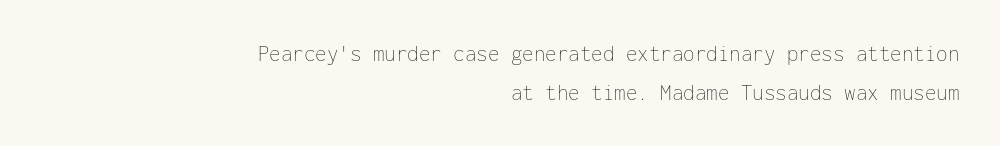
The image shows 23 px text type, upright; set right-aligned, normal line spacing (1.68x), normal letter spacing, not underlined.
